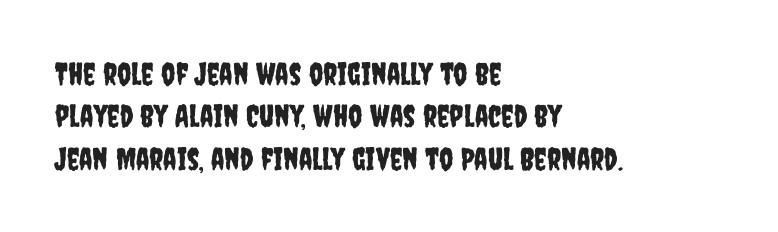
Q: Is the text italic (slanted)? A: No, it is upright.
Q: Is the typeface a serif or a sans-serif typeface? A: Sans-serif.
Q: Is the text underlined? A: No.
Q: How is the paragraph aligned? A: Left-aligned.
Q: Is the spacing between letters normal or unusually wide? A: Normal.
Q: Is the spacing between lines tight, normal or loose? A: Normal.
Q: Width (condensed, normal, or wide)? A: Condensed.
Q: Stroke contrast? A: Low.
Q: x-height? A: Large.
Q: Monospaced? A: No.
